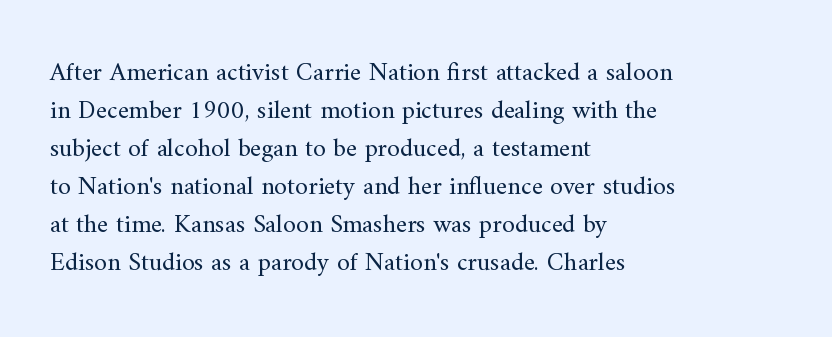
{"italic": "no", "bold": "no", "underline": "no", "align": "left", "line_spacing": "normal", "line_spacing_ratio": 1.46, "letter_spacing": "normal", "letter_spacing_em": 0.0, "glyph_px": 26}
